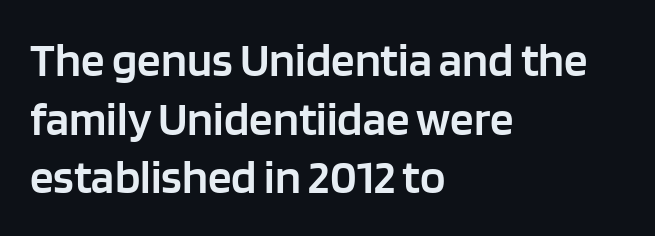
Nobody touched the tracking dial on this one. The face used here is proportionally spaced, like ordinary book or web type. Does the weight exceed regular? Yes, but only to semibold. Each line starts at the same left margin while the right side varies. The space directly below the letters is spotless.
